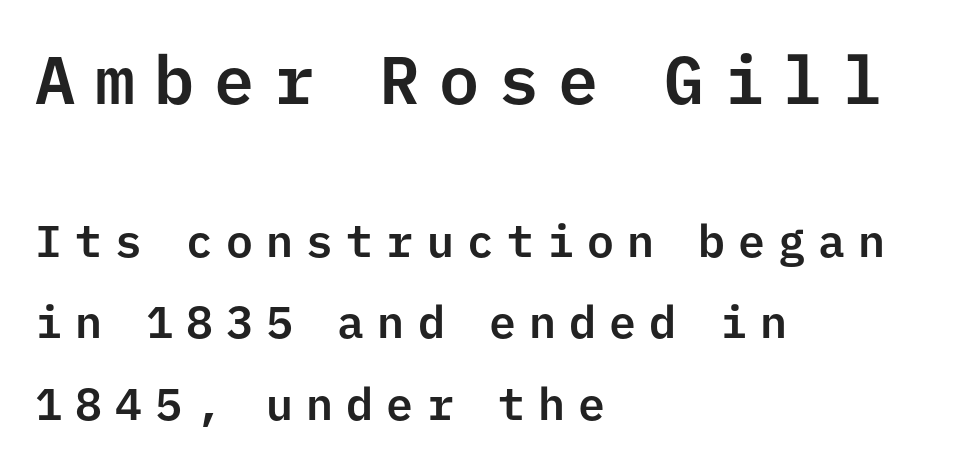
No feet cap the strokes, marking this as sans-serif type. Just letters on the line, the space beneath them empty. Between one letter and the next there's a generous, obvious gap. The typesetter chose a ragged-right arrangement here.
